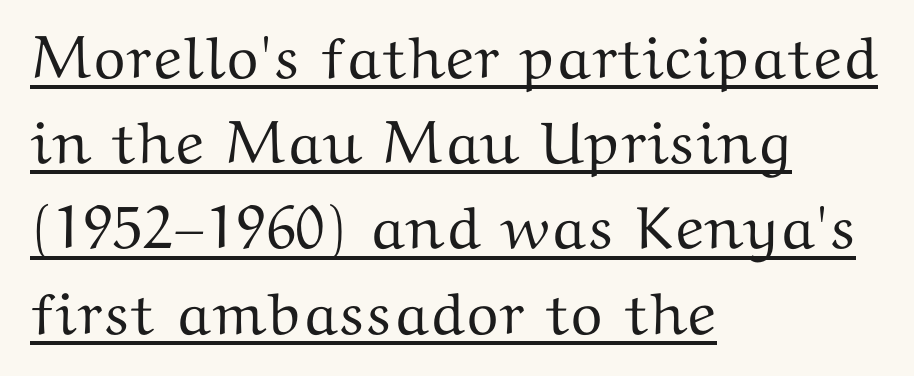
{"serif": "yes", "italic": "no", "width": "wide", "stroke_contrast": "medium", "x_height": "medium", "monospaced": "no", "underline": "yes", "align": "left", "line_spacing": "normal", "line_spacing_ratio": 1.42, "letter_spacing": "normal", "letter_spacing_em": 0.0, "glyph_px": 60}
